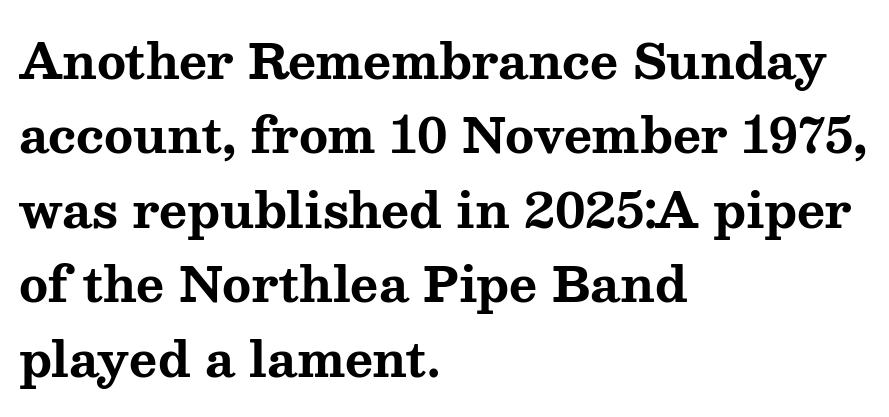
The image shows 48 px bold, wide serif type, upright; set left-aligned, normal line spacing (1.55x), normal letter spacing, not underlined; medium stroke contrast and a medium x-height.
